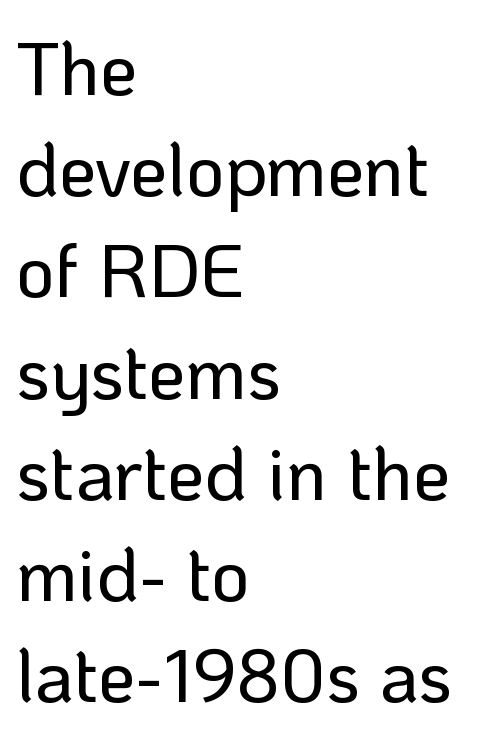
{"serif": "no", "italic": "no", "width": "normal", "stroke_contrast": "low", "x_height": "medium", "monospaced": "no", "underline": "no", "align": "left", "line_spacing": "normal", "line_spacing_ratio": 1.35, "letter_spacing": "normal", "letter_spacing_em": 0.0, "glyph_px": 75}
